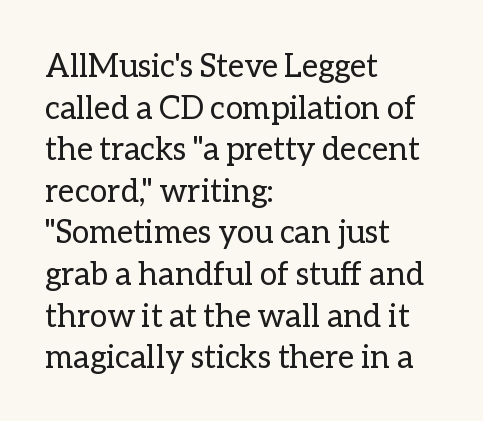
The image shows 32 px regular-weight type, upright; set left-aligned, normal line spacing (1.3x), normal letter spacing, not underlined; low stroke contrast and a medium x-height.
